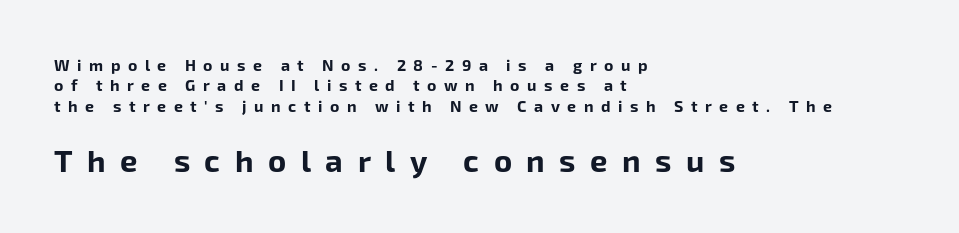
The image shows 31 px bold sans-serif type, upright; set left-aligned, normal line spacing (1.28x), unusually wide letter spacing (+0.47 em), not underlined; the second (bottom) block is 1.94x larger; low stroke contrast and a medium x-height.
